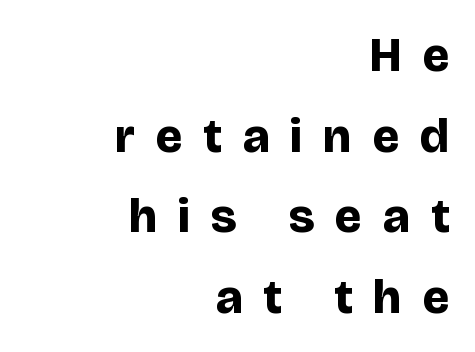
The image shows 48 px bold sans-serif type, upright; set right-aligned, normal line spacing (1.68x), unusually wide letter spacing (+0.44 em), not underlined; low stroke contrast and a large x-height.
